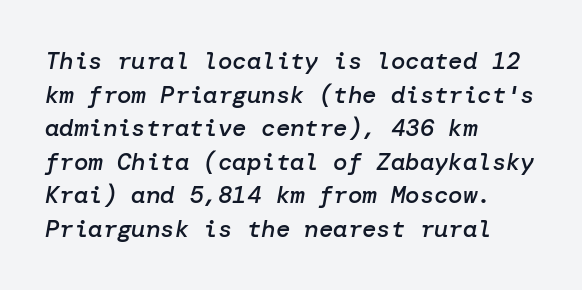
{"italic": "yes", "lean": "right", "slant_degrees": 10, "bold": "semi", "underline": "no", "align": "left", "line_spacing": "normal", "line_spacing_ratio": 1.4, "letter_spacing": "normal", "letter_spacing_em": 0.0, "glyph_px": 24}
